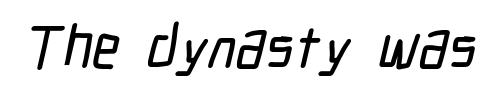
The type family on display is of the sans-serif kind. Honestly, the letter spacing is just normal — you wouldn't notice it. Anything drawn beneath the words? Only blank space. A typesetter would call this proportional, since set widths differ per character.
